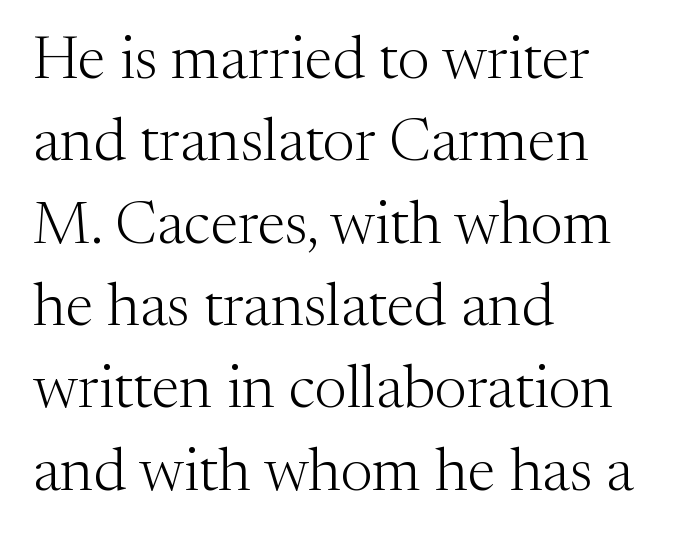
The passage is arranged the way most books set body copy — flush left. Every character sits straight up, as roman type does. The letters look calm and open, with moderate or lighter stems. A typesetter would call this proportional, since set widths differ per character.
